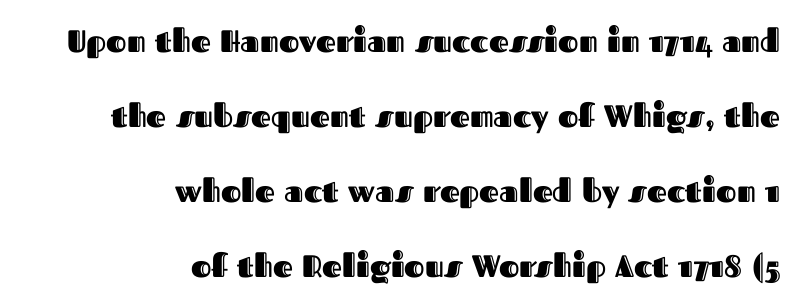
{"italic": "no", "width": "normal", "x_height": "medium", "monospaced": "no", "underline": "no", "align": "right", "line_spacing": "loose", "line_spacing_ratio": 2.42, "letter_spacing": "normal", "letter_spacing_em": 0.0, "glyph_px": 31}
